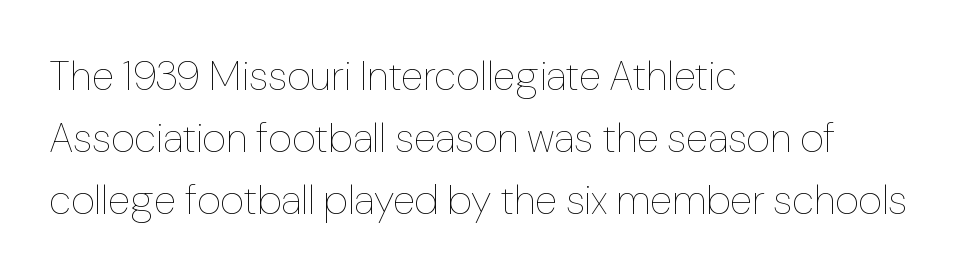
{"italic": "no", "bold": "no", "weight": "thin", "width": "normal", "stroke_contrast": "low", "x_height": "medium", "monospaced": "no", "underline": "no", "align": "left", "line_spacing": "normal", "line_spacing_ratio": 1.51, "letter_spacing": "normal", "letter_spacing_em": 0.0, "glyph_px": 41}
